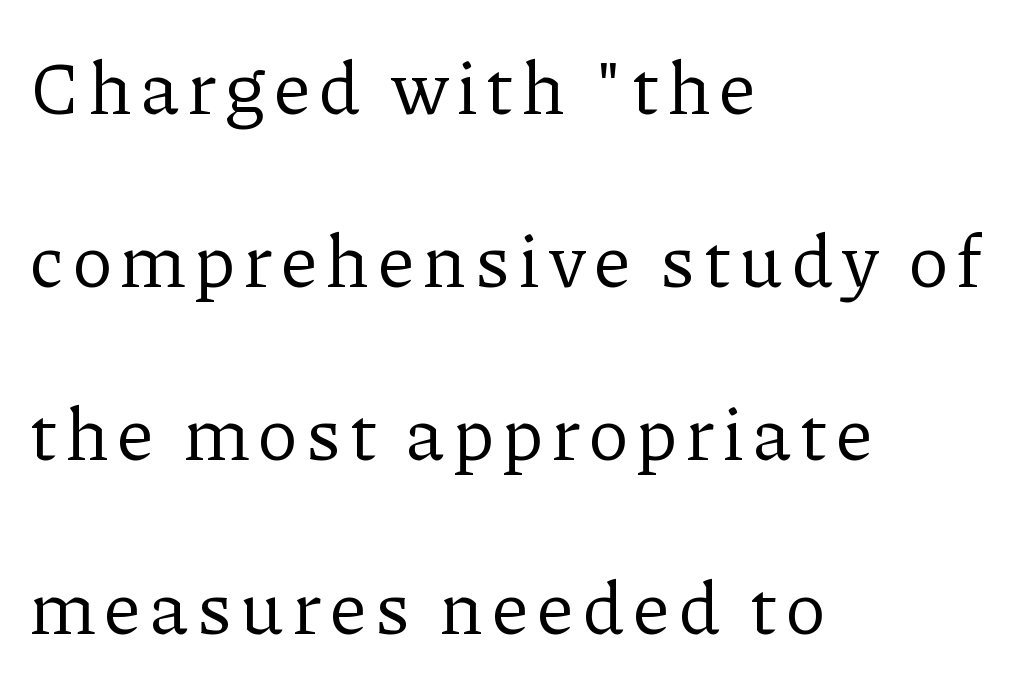
{"serif": "yes", "italic": "no", "bold": "no", "weight": "regular", "width": "normal", "stroke_contrast": "low", "x_height": "medium", "monospaced": "no", "underline": "no", "align": "left", "line_spacing": "loose", "line_spacing_ratio": 2.31, "glyph_px": 75}
